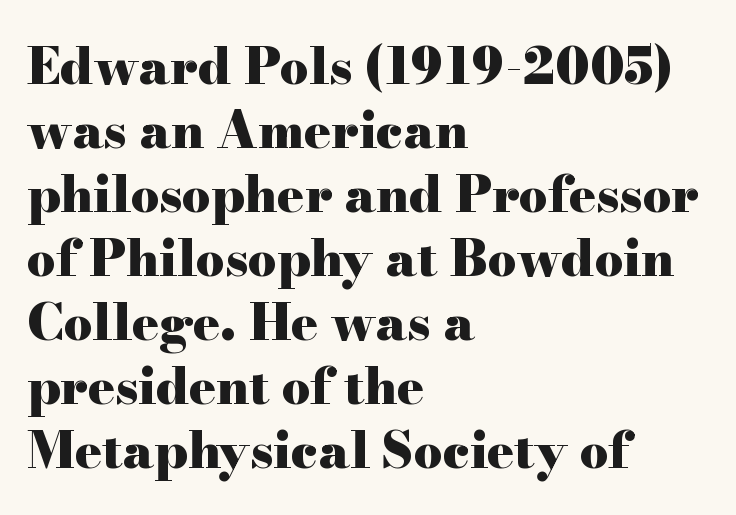
The image shows 50 px heavy, wide serif type, upright; set left-aligned, normal line spacing (1.28x), normal letter spacing, not underlined; high stroke contrast and a small x-height.
